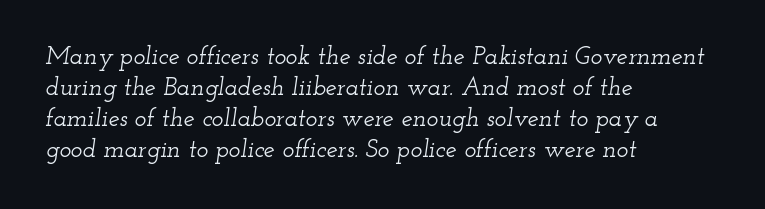
Q: Is the text italic (slanted)? A: Yes, it leans right by about 12 degrees.
Q: Is the text underlined? A: No.
Q: How is the paragraph aligned? A: Left-aligned.
Q: Is the spacing between letters normal or unusually wide? A: Normal.
